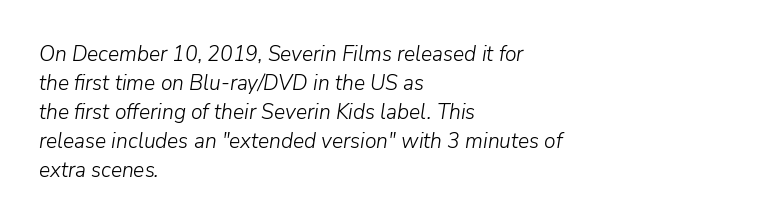
Compared with a typical body face, this is equally light or lighter still. Underline: absent. An italicized treatment has been applied to the whole sample. Tracking here is standard; glyphs follow each other at the usual distance.
